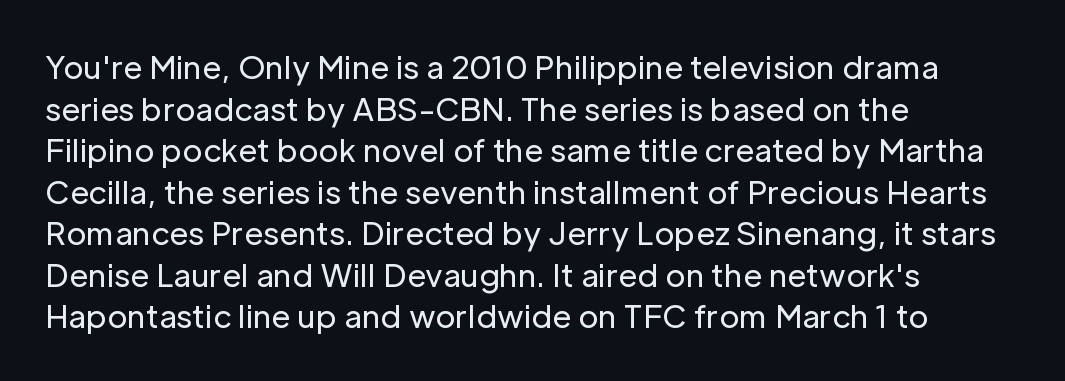
The image shows 31 px regular-weight sans-serif type, upright; set left-aligned, normal line spacing (1.34x), normal letter spacing, not underlined; low stroke contrast and a medium x-height.
